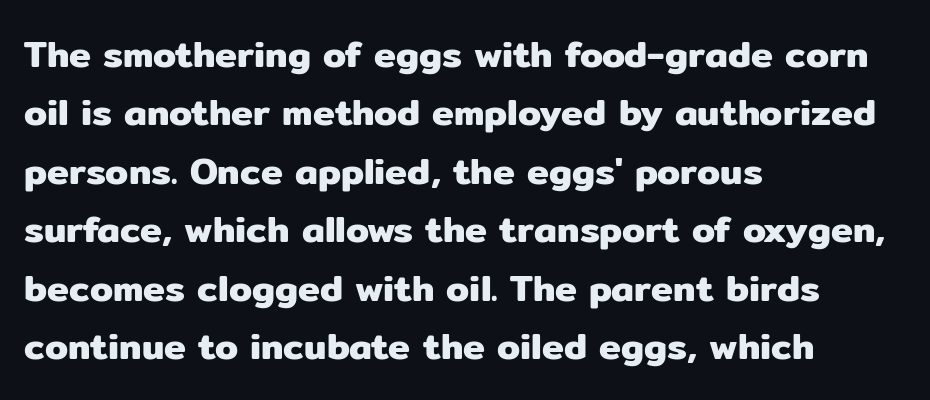
The image shows 37 px sans-serif type, upright; set left-aligned, normal line spacing (1.58x), normal letter spacing, not underlined; low stroke contrast and a medium x-height.
